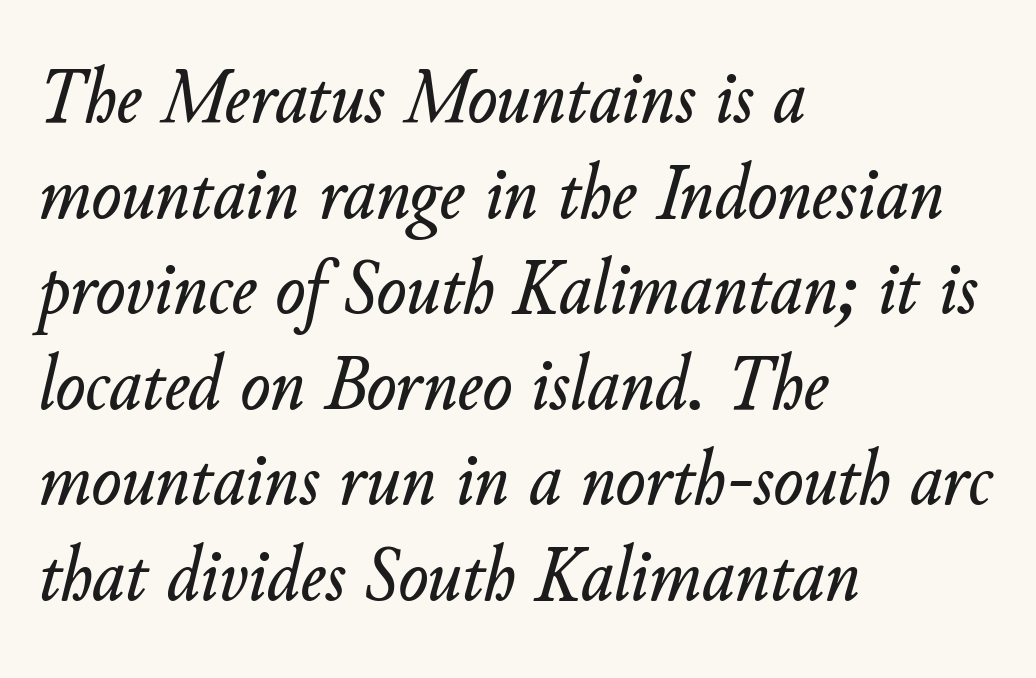
The image shows 79 px text type, italic (leaning right); set left-aligned, line spacing 1.21x, normal letter spacing, not underlined; low stroke contrast and a small x-height.
